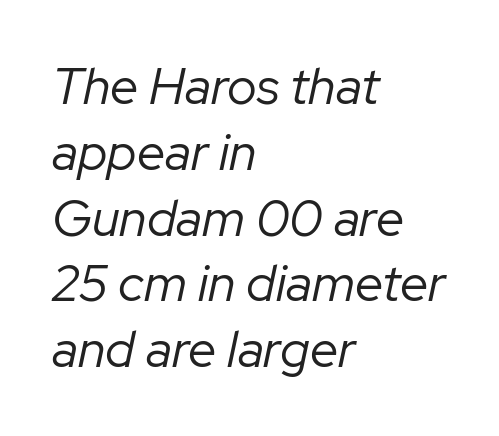
Think of a printed novel: that variable character pitch is what you see here. The axis of the letterforms is tilted away from vertical. Descenders are the only things crossing below the line. The line-height multiplier appears to be the usual default. The compositor pushed each line to the left boundary. No extra ink here — the face is not bold.
